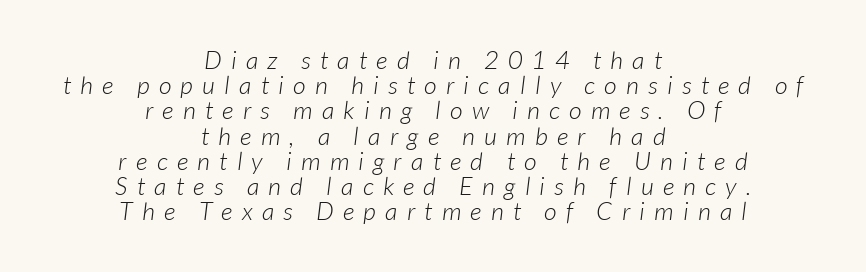
{"bold": "no", "underline": "no", "align": "center", "line_spacing": "tight", "line_spacing_ratio": 1.01, "letter_spacing": "wide", "letter_spacing_em": 0.37, "glyph_px": 25}
